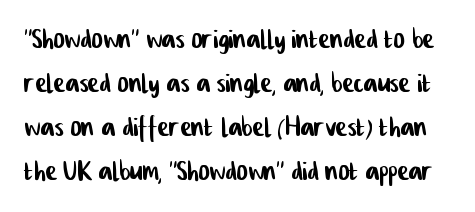
Rule under the text: the space is simply empty. Grotesque or geometric, the face here clearly has no serifs. The line-height multiplier appears to be the usual default. The letters advance in unequal steps, a hallmark of proportional type. Characters follow at the spacing the type designer built in.
